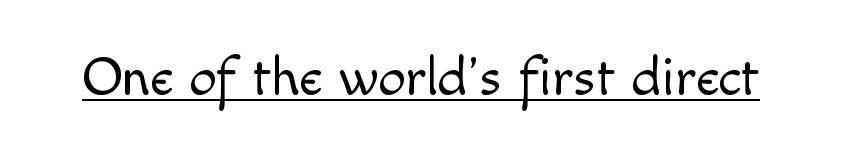
{"serif": "no", "italic": "no", "bold": "no", "weight": "light", "width": "normal", "x_height": "small", "monospaced": "no", "underline": "yes", "letter_spacing": "normal", "letter_spacing_em": 0.0, "glyph_px": 55}
